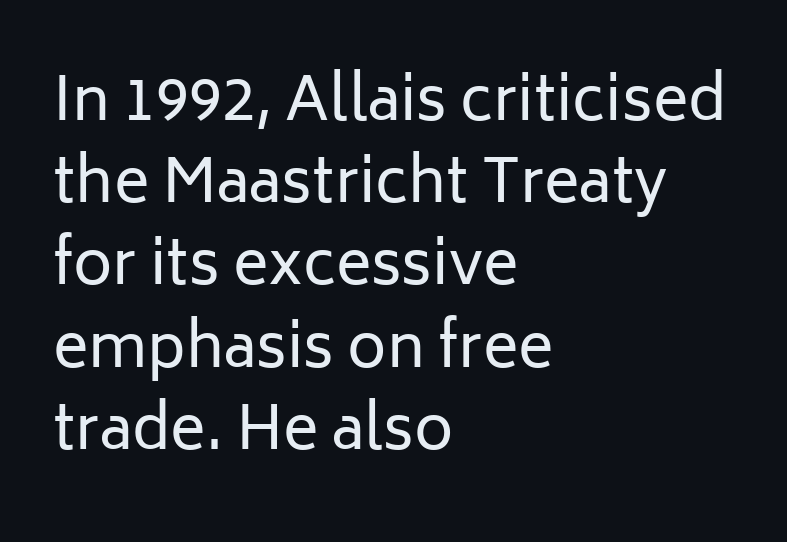
{"serif": "no", "italic": "no", "bold": "no", "weight": "regular", "width": "normal", "stroke_contrast": "low", "x_height": "medium", "monospaced": "no", "underline": "no", "align": "left", "line_spacing": "normal", "line_spacing_ratio": 1.37, "letter_spacing": "normal", "letter_spacing_em": 0.0, "glyph_px": 60}
